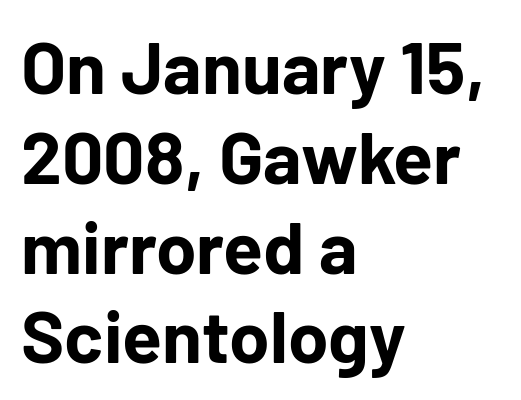
Do the characters align in a grid? No, the font is proportional. Emphasis by weight is at full strength: bold. The type sits square on the baseline with zero lean. Each word holds together tightly as a unit, with standard inter-letter gaps. In terms of letterform style, serifs are entirely absent. Visually the block forms a straight wall on the left and a jagged coastline on the right.
